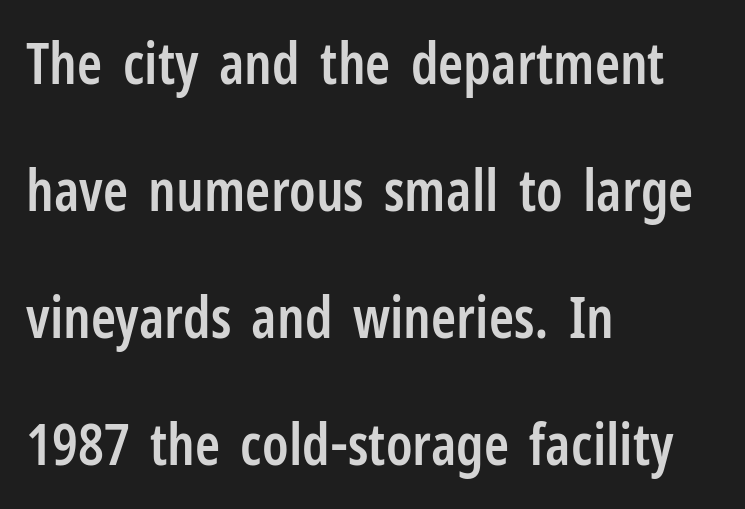
Q: Is the text bold? A: Semi-bold.
Q: Is the text italic (slanted)? A: No, it is upright.
Q: Is the typeface a serif or a sans-serif typeface? A: Sans-serif.
Q: Is the text underlined? A: No.
Q: How is the paragraph aligned? A: Left-aligned.
Q: Is the spacing between letters normal or unusually wide? A: Normal.
Q: Is the spacing between lines tight, normal or loose? A: Loose.
Q: Width (condensed, normal, or wide)? A: Condensed.
Q: Stroke contrast? A: Low.
Q: x-height? A: Medium.
Q: Monospaced? A: No.
